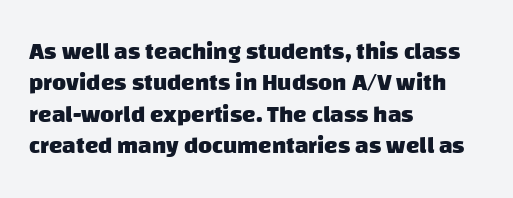
Q: Is the text bold? A: Yes.
Q: Is the text underlined? A: No.
Q: How is the paragraph aligned? A: Left-aligned.
Q: Is the spacing between letters normal or unusually wide? A: Normal.
Q: Is the spacing between lines tight, normal or loose? A: Normal.
